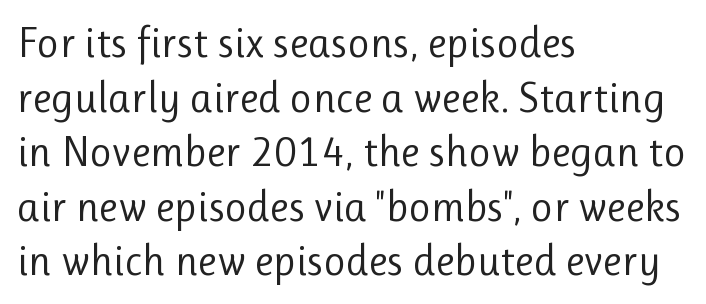
Default kerning and tracking; the words read as compact shapes. Reading down the column, the eye jumps a familiar distance to each next line. The passage shown is not underscored anywhere. Proportional: the letters do not fall into vertical columns. In CSS terms this would be text-align: left.
